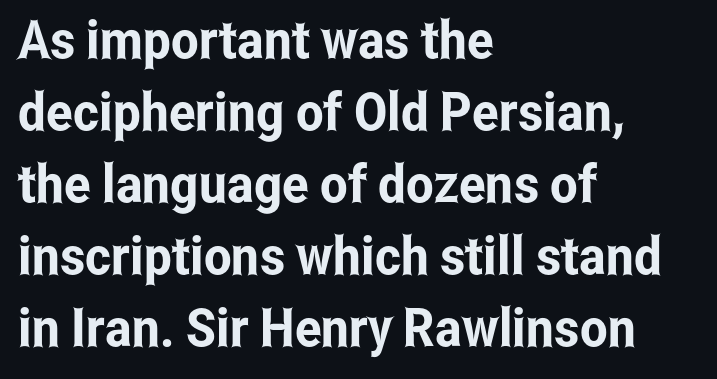
{"serif": "no", "italic": "no", "width": "condensed", "stroke_contrast": "low", "x_height": "medium", "monospaced": "no", "underline": "no", "align": "left", "line_spacing": "normal", "line_spacing_ratio": 1.36, "letter_spacing": "normal", "letter_spacing_em": 0.0, "glyph_px": 53}
